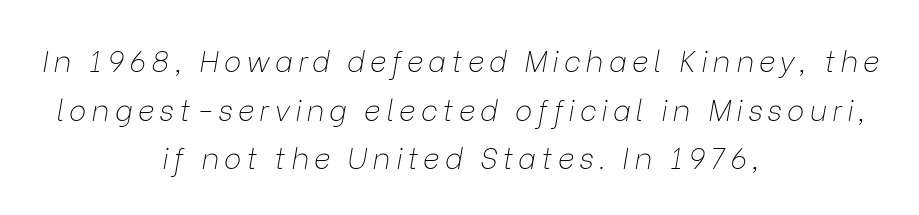
The image shows 29 px thin type, italic (leaning right); set centered, normal line spacing (1.68x), not underlined; low stroke contrast and a medium x-height.
